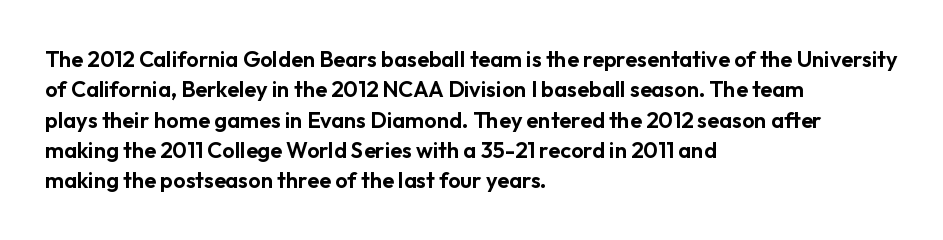
Descenders are the only things crossing below the line. The paragraph has a hard left edge and a soft right edge. Nothing unusual about the tracking: characters are spaced as the font intends. Vertically, the passage feels balanced, rows spaced as you'd expect. If you drew a line through each stem, it would be perfectly vertical.
